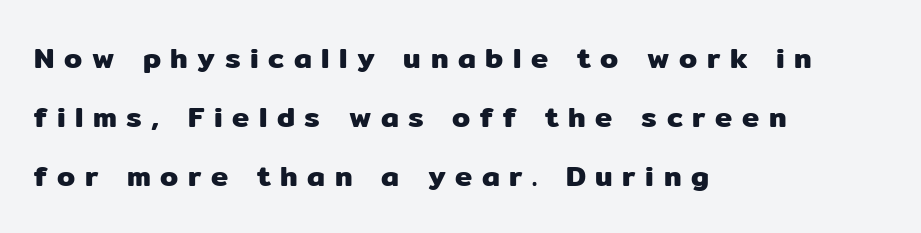
The image shows 29 px sans-serif type, upright; set left-aligned, loose line spacing (2.03x), unusually wide letter spacing (+0.33 em), not underlined; low stroke contrast and a medium x-height.
